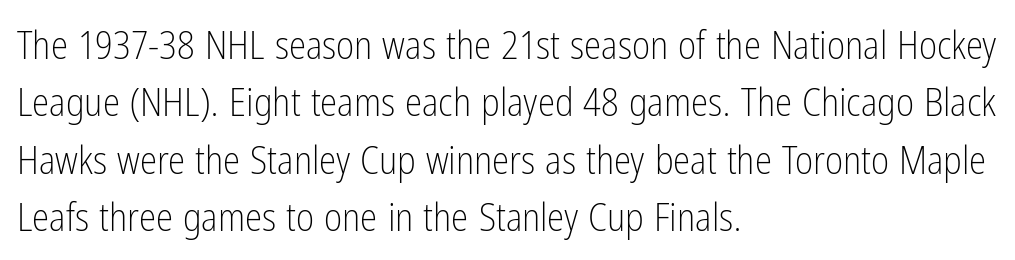
{"serif": "no", "italic": "no", "bold": "no", "weight": "light", "width": "condensed", "stroke_contrast": "low", "x_height": "medium", "monospaced": "no", "underline": "no", "align": "left", "line_spacing": "normal", "line_spacing_ratio": 1.47, "letter_spacing": "normal", "letter_spacing_em": 0.0, "glyph_px": 39}
